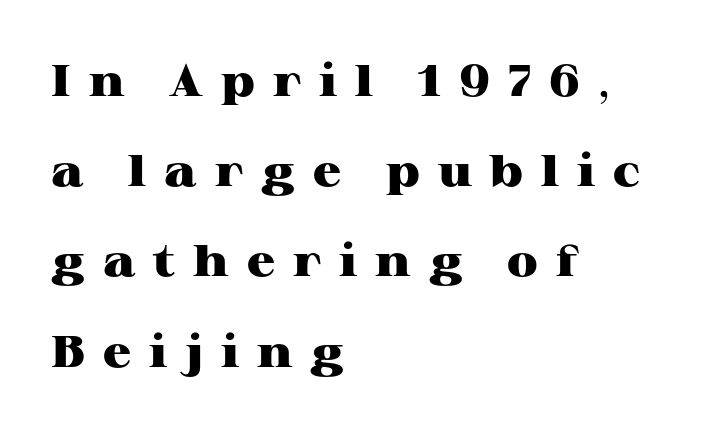
Q: Is the text bold? A: Yes.
Q: Is the text italic (slanted)? A: No, it is upright.
Q: Is the typeface a serif or a sans-serif typeface? A: Serif.
Q: Is the text underlined? A: No.
Q: How is the paragraph aligned? A: Left-aligned.
Q: Is the spacing between letters normal or unusually wide? A: Unusually wide.
Q: Is the spacing between lines tight, normal or loose? A: Loose.
Q: Width (condensed, normal, or wide)? A: Wide.
Q: Stroke contrast? A: High.
Q: x-height? A: Medium.
Q: Monospaced? A: No.
